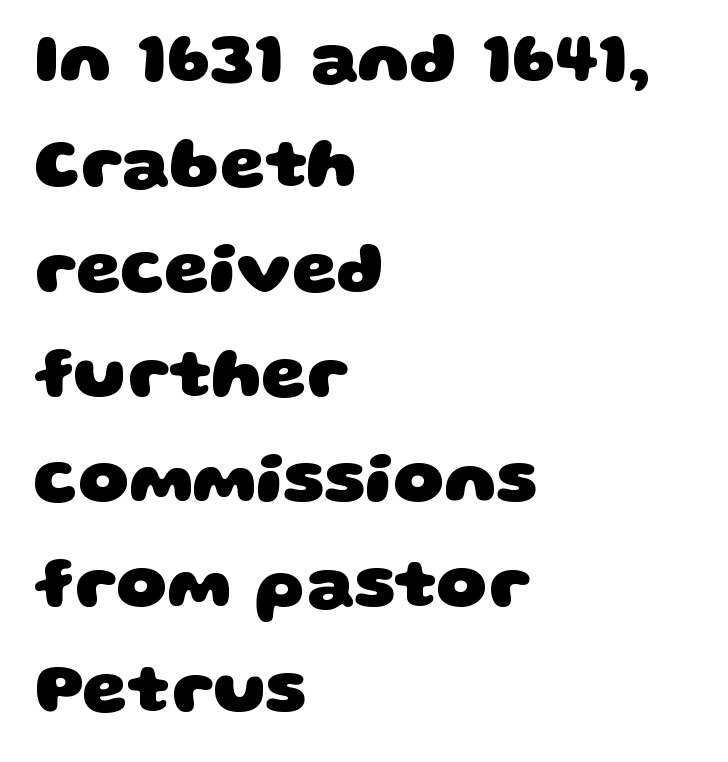
{"serif": "no", "bold": "yes", "weight": "heavy", "width": "wide", "stroke_contrast": "low", "x_height": "large", "monospaced": "no", "underline": "no", "align": "left", "line_spacing": "normal", "line_spacing_ratio": 1.48, "letter_spacing": "normal", "letter_spacing_em": 0.0, "glyph_px": 71}
